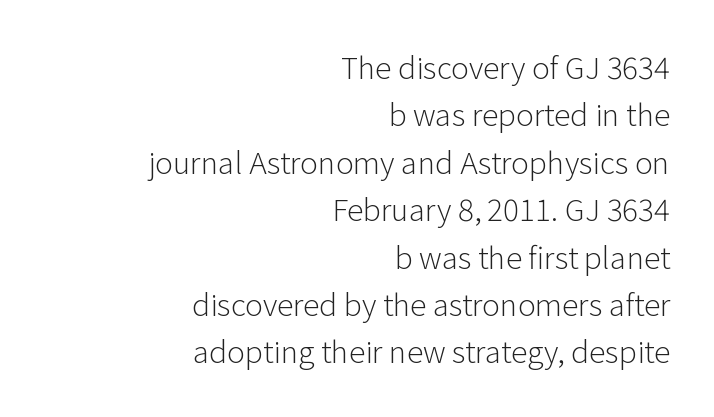
Nope, not italic — everything's standing straight. Is this a heavy cut? Hardly; it is regular or lighter. These lines are rendered in a variable-pitch font. The words here are not underlined. Regarding serifs, this sample does without them.
